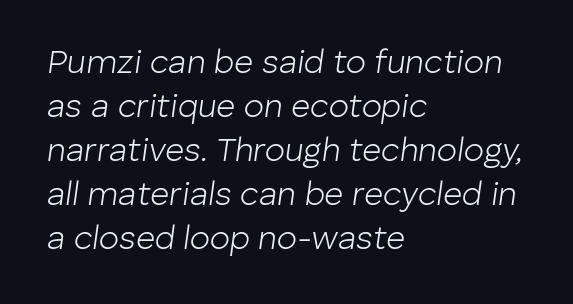
The image shows 33 px light type, italic (leaning right); set left-aligned, normal line spacing (1.33x), normal letter spacing, not underlined; low stroke contrast and a medium x-height.
